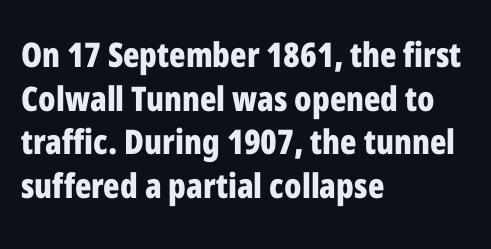
A clean baseline with only descenders dipping below it. Note the varied advance widths — an 'i' is clearly narrower than an 'm'. The typeface chosen for these lines omits serifs. Where is the straight margin? On the left.
